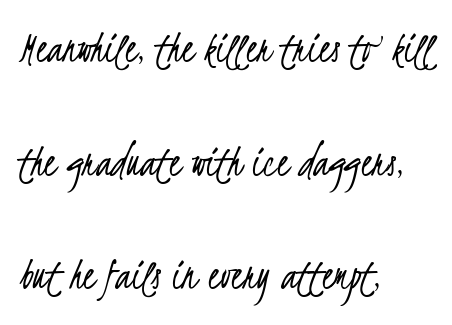
Each new line begins a long way beneath the previous one. Letters have the restrained weight of plain body copy at most. Anything drawn beneath the words? Only blank space. Serifs: no, the terminals of the letterforms are clean. Character widths vary here, with narrow letters taking less room than wide ones.
